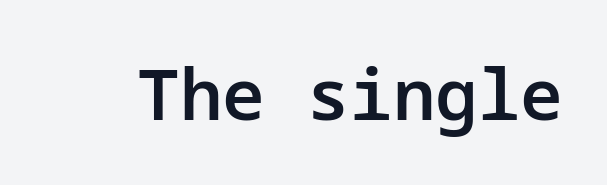
The image shows 71 px semibold sans-serif type, upright; set normal letter spacing, not underlined; low stroke contrast and a medium x-height.
